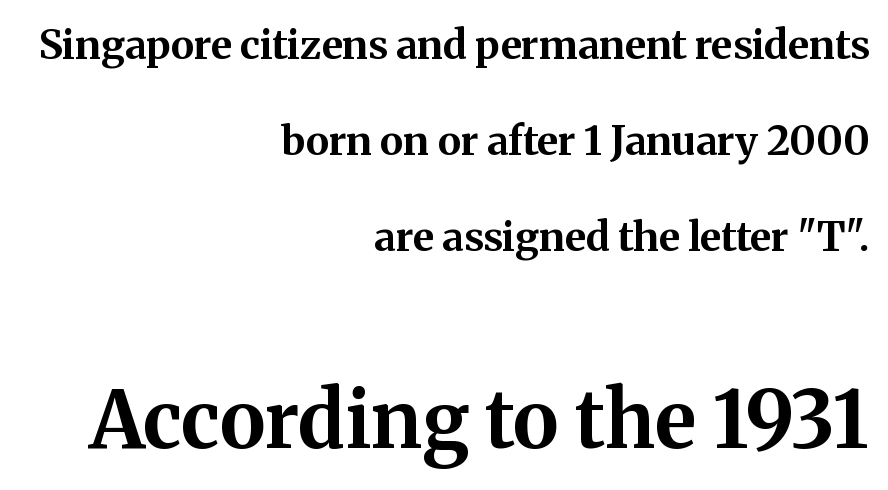
Q: Is the text bold? A: Yes.
Q: Is the text italic (slanted)? A: No, it is upright.
Q: Is the typeface a serif or a sans-serif typeface? A: Serif.
Q: Is the text underlined? A: No.
Q: How is the paragraph aligned? A: Right-aligned.
Q: Is the spacing between letters normal or unusually wide? A: Normal.
Q: Is the spacing between lines tight, normal or loose? A: Loose.
Q: Which block of text is set in a larger size, the first (top) or the second (bottom)? A: The second (bottom) one.
Q: Width (condensed, normal, or wide)? A: Normal.
Q: Stroke contrast? A: Medium.
Q: x-height? A: Medium.
Q: Monospaced? A: No.
